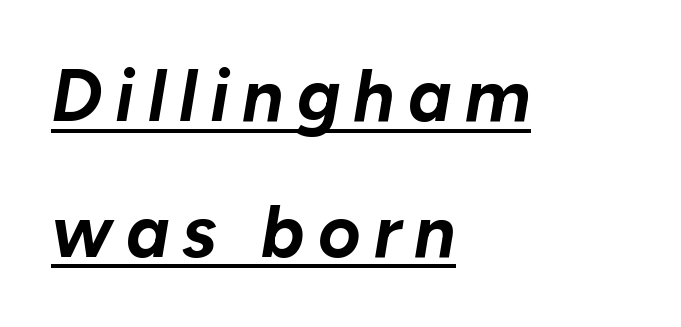
{"italic": "yes", "lean": "right", "slant_degrees": 10, "bold": "yes", "weight": "bold", "width": "normal", "stroke_contrast": "low", "x_height": "medium", "monospaced": "no", "underline": "yes", "align": "left", "line_spacing_ratio": 1.86, "glyph_px": 73}
